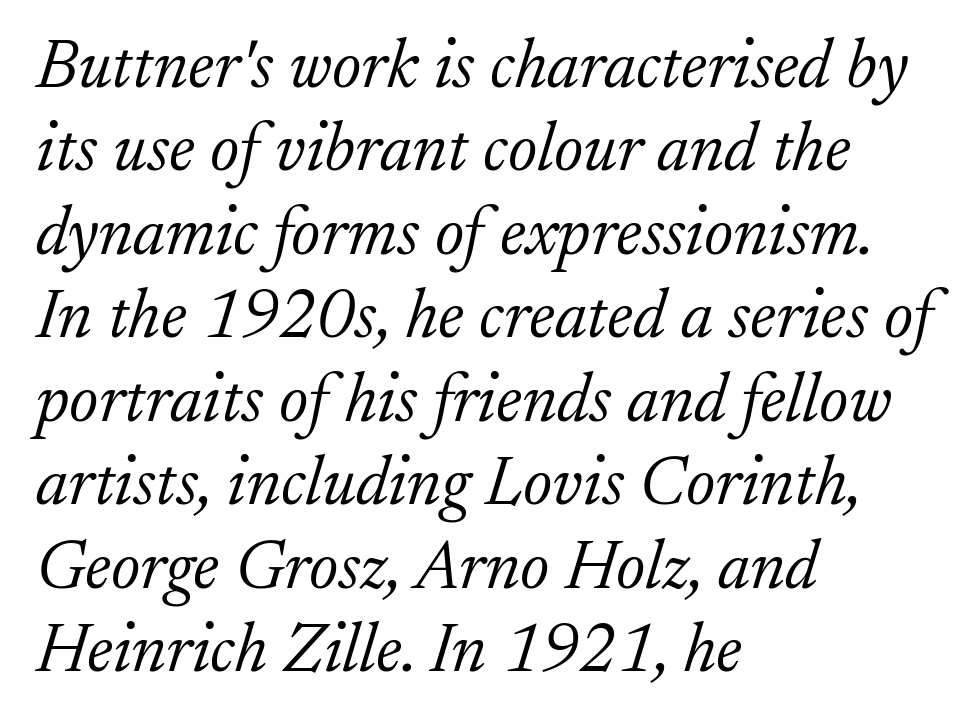
Q: Is the text bold? A: No.
Q: Is the text italic (slanted)? A: Yes, it leans right by about 17 degrees.
Q: Is the typeface a serif or a sans-serif typeface? A: Serif.
Q: Is the text underlined? A: No.
Q: How is the paragraph aligned? A: Left-aligned.
Q: Is the spacing between letters normal or unusually wide? A: Normal.
Q: Width (condensed, normal, or wide)? A: Normal.
Q: Stroke contrast? A: Low.
Q: x-height? A: Small.
Q: Monospaced? A: No.
